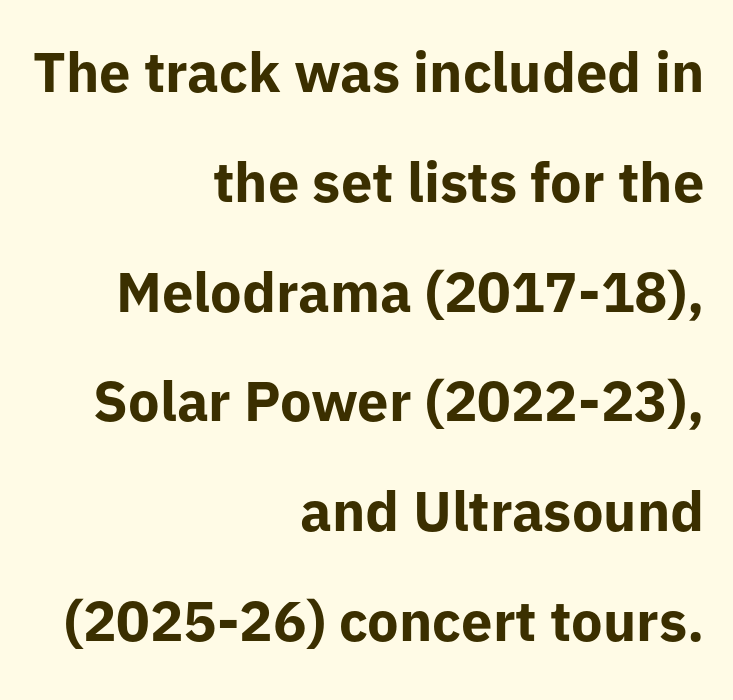
{"serif": "no", "italic": "no", "bold": "yes", "weight": "bold", "width": "normal", "stroke_contrast": "low", "x_height": "medium", "monospaced": "no", "underline": "no", "align": "right", "line_spacing": "loose", "line_spacing_ratio": 1.96, "letter_spacing": "normal", "letter_spacing_em": 0.0, "glyph_px": 56}
